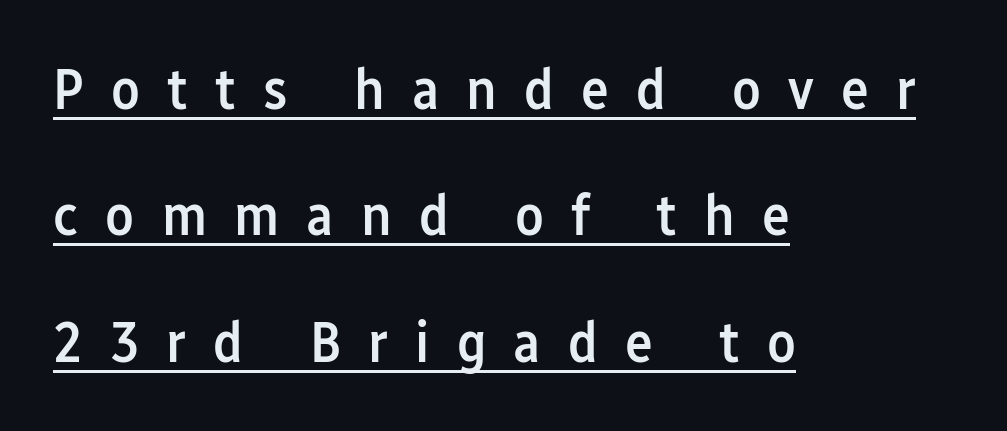
Q: Is the text bold? A: Semi-bold.
Q: Is the text italic (slanted)? A: No, it is upright.
Q: Is the typeface a serif or a sans-serif typeface? A: Sans-serif.
Q: Is the text underlined? A: Yes.
Q: How is the paragraph aligned? A: Left-aligned.
Q: Is the spacing between letters normal or unusually wide? A: Unusually wide.
Q: Is the spacing between lines tight, normal or loose? A: Loose.
Q: Width (condensed, normal, or wide)? A: Condensed.
Q: Stroke contrast? A: Low.
Q: x-height? A: Medium.
Q: Monospaced? A: No.
